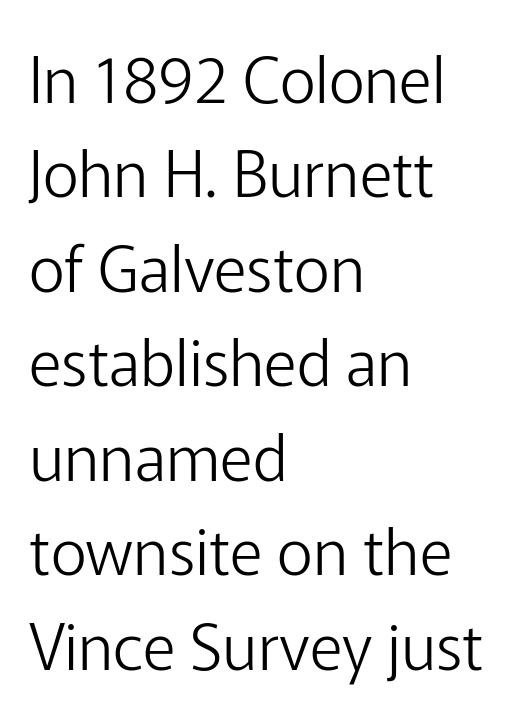
{"serif": "no", "italic": "no", "bold": "no", "weight": "light", "width": "normal", "stroke_contrast": "low", "x_height": "medium", "monospaced": "no", "underline": "no", "align": "left", "line_spacing": "normal", "line_spacing_ratio": 1.5, "letter_spacing": "normal", "letter_spacing_em": 0.0, "glyph_px": 63}
